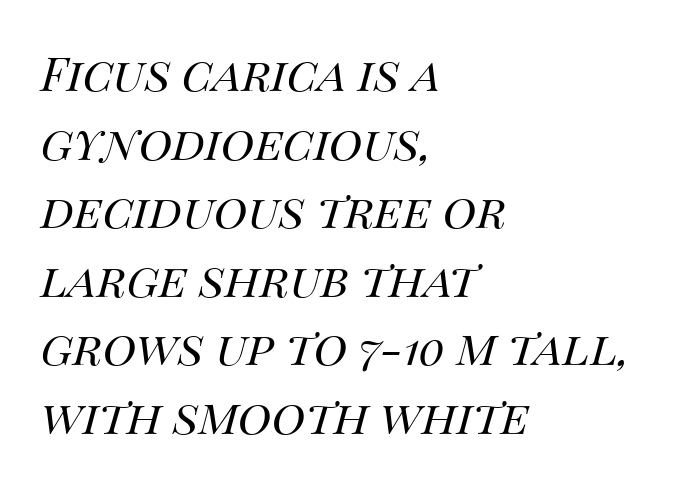
Is the type slanted? Yes — the strokes lean at a clear angle. Summary of vertical rhythm: regular, with standard interline spacing. The passage shown is typed in a proportional face where columns would drift. Descender tails drop into unmarked territory. No heavy texture on the line: the type isn't bold.
